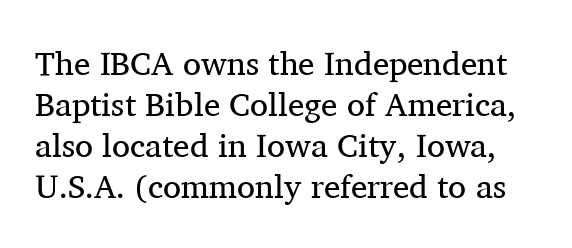
{"serif": "yes", "italic": "no", "bold": "no", "weight": "regular", "width": "normal", "stroke_contrast": "medium", "x_height": "medium", "monospaced": "no", "underline": "no", "line_spacing_ratio": 1.24, "letter_spacing": "normal", "letter_spacing_em": 0.0, "glyph_px": 33}
